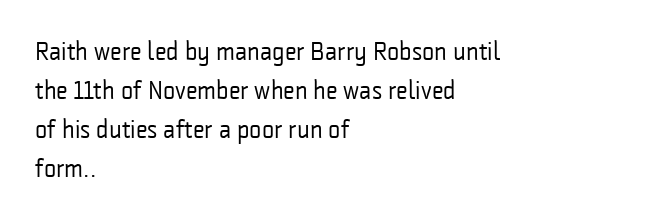
The image shows 26 px text type, upright; set left-aligned, normal line spacing (1.5x), normal letter spacing, not underlined.
